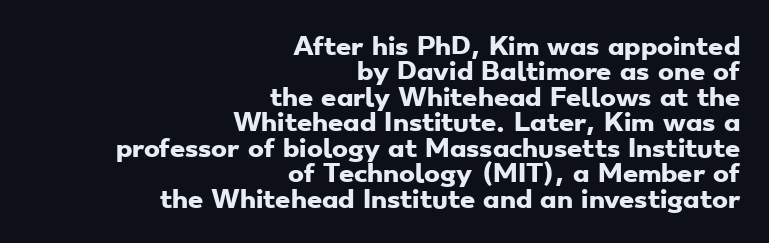
Q: Is the text bold? A: Yes.
Q: Is the text underlined? A: No.
Q: How is the paragraph aligned? A: Right-aligned.
Q: Is the spacing between letters normal or unusually wide? A: Normal.
Q: Is the spacing between lines tight, normal or loose? A: Tight.
